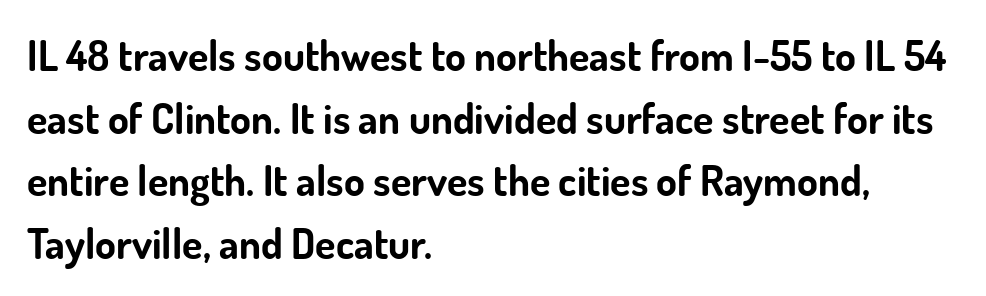
{"serif": "no", "italic": "no", "bold": "yes", "weight": "bold", "width": "normal", "stroke_contrast": "low", "x_height": "small", "monospaced": "no", "underline": "no", "align": "left", "line_spacing": "normal", "line_spacing_ratio": 1.49, "letter_spacing": "normal", "letter_spacing_em": 0.0, "glyph_px": 42}
